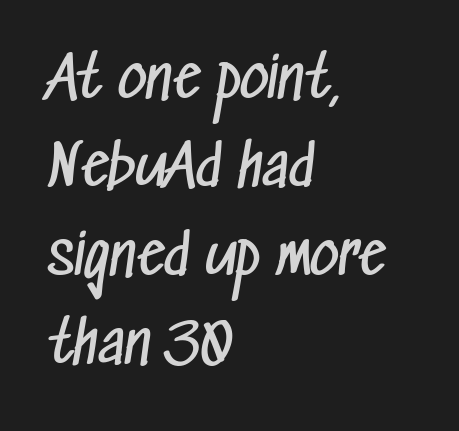
The image shows 56 px regular-weight, condensed sans-serif type; set left-aligned, normal line spacing (1.58x), normal letter spacing, not underlined; low stroke contrast and a medium x-height.
